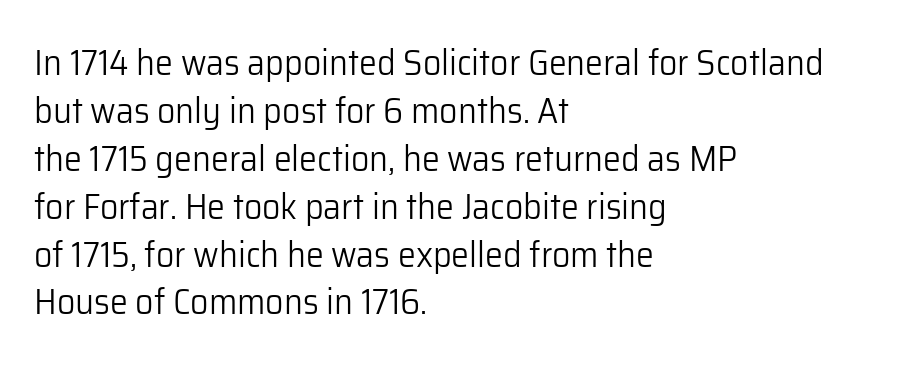
The image shows 36 px light sans-serif type, upright; set left-aligned, normal line spacing (1.33x), normal letter spacing, not underlined; low stroke contrast and a medium x-height.
